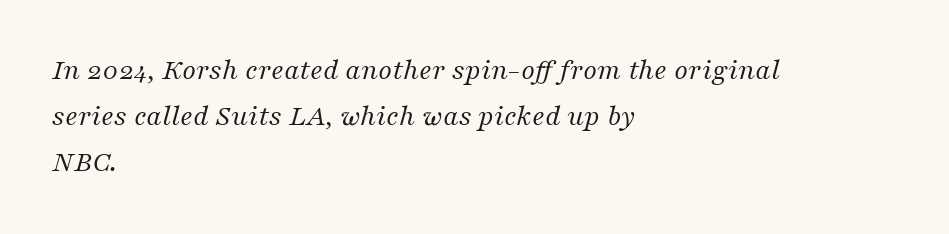
The face used here is proportionally spaced, like ordinary book or web type. Anything drawn beneath the words? Only blank space. Interline gaps are of average width in this sample. The text was rendered using a seriffed face with decorative stroke endings.
